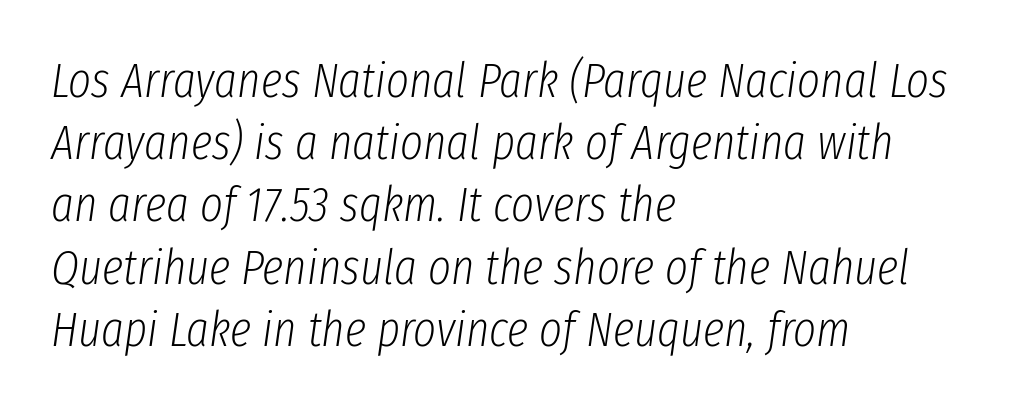
{"italic": "yes", "lean": "right", "slant_degrees": 8, "bold": "no", "weight": "light", "width": "condensed", "stroke_contrast": "low", "x_height": "medium", "monospaced": "no", "underline": "no", "align": "left", "line_spacing": "normal", "line_spacing_ratio": 1.27, "letter_spacing": "normal", "letter_spacing_em": 0.0, "glyph_px": 49}
